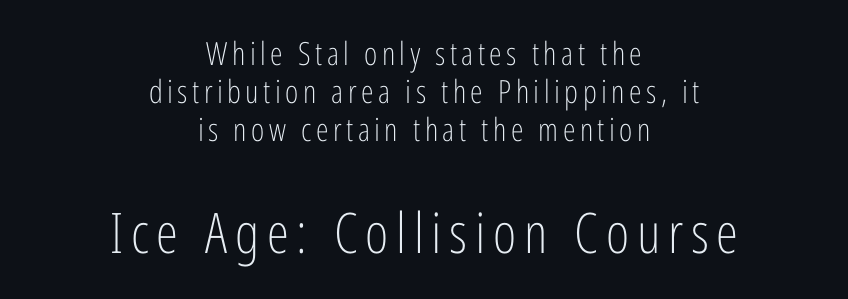
The image shows 56 px light, condensed sans-serif type, upright; set centered, line spacing 1.18x, not underlined; the second (bottom) block is 1.75x larger; low stroke contrast and a medium x-height.
